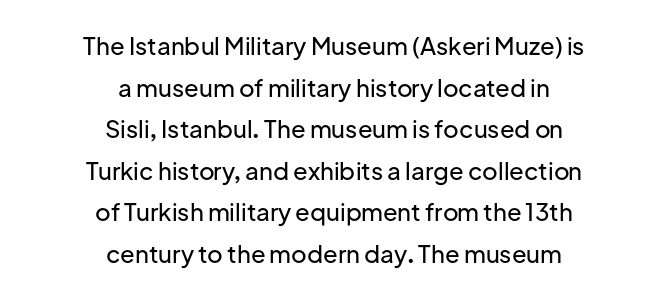
Q: Is the text italic (slanted)? A: No, it is upright.
Q: Is the text underlined? A: No.
Q: How is the paragraph aligned? A: Centered.
Q: Is the spacing between letters normal or unusually wide? A: Normal.
